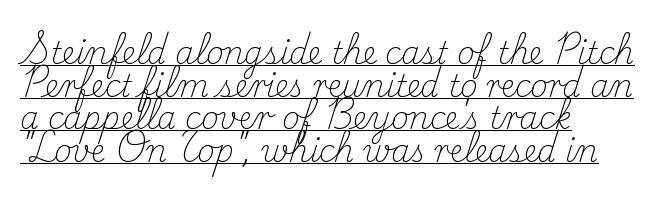
Q: Is the text bold? A: No.
Q: Is the text italic (slanted)? A: Yes.
Q: Is the typeface a serif or a sans-serif typeface? A: Serif.
Q: Is the text underlined? A: Yes.
Q: How is the paragraph aligned? A: Left-aligned.
Q: Is the spacing between letters normal or unusually wide? A: Normal.
Q: Is the spacing between lines tight, normal or loose? A: Tight.
Q: Width (condensed, normal, or wide)? A: Normal.
Q: Stroke contrast? A: Medium.
Q: x-height? A: Small.
Q: Monospaced? A: No.
